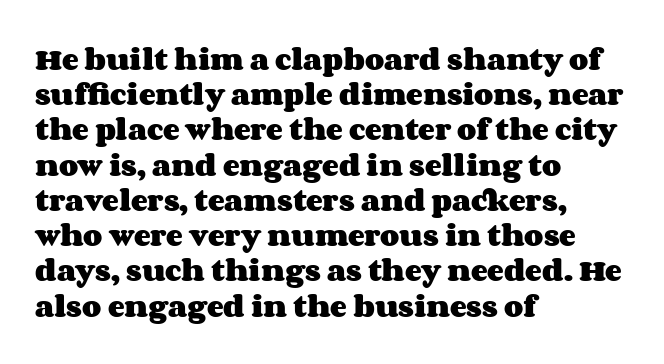
Q: Is the text bold? A: Yes.
Q: Is the text italic (slanted)? A: No, it is upright.
Q: Is the text underlined? A: No.
Q: How is the paragraph aligned? A: Left-aligned.
Q: Is the spacing between letters normal or unusually wide? A: Normal.
Q: Is the spacing between lines tight, normal or loose? A: Normal.
